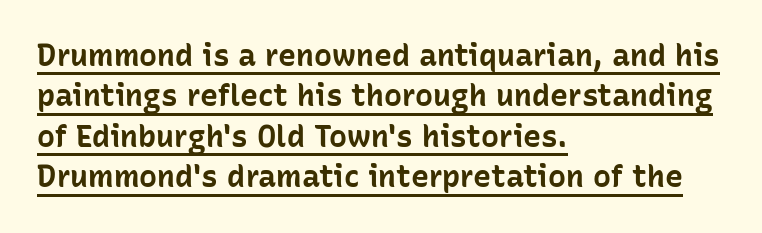
The image shows 30 px bold sans-serif type, upright; set left-aligned, normal line spacing (1.35x), normal letter spacing, underlined; low stroke contrast and a medium x-height.
